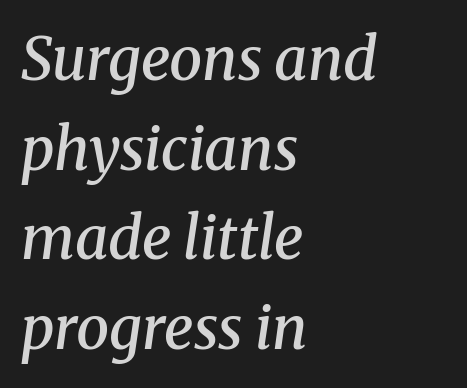
{"serif": "yes", "italic": "yes", "lean": "right", "slant_degrees": 8, "bold": "semi", "weight": "semibold", "width": "normal", "stroke_contrast": "medium", "x_height": "medium", "monospaced": "no", "underline": "no", "align": "left", "line_spacing": "normal", "line_spacing_ratio": 1.52, "letter_spacing": "normal", "letter_spacing_em": 0.0, "glyph_px": 59}
